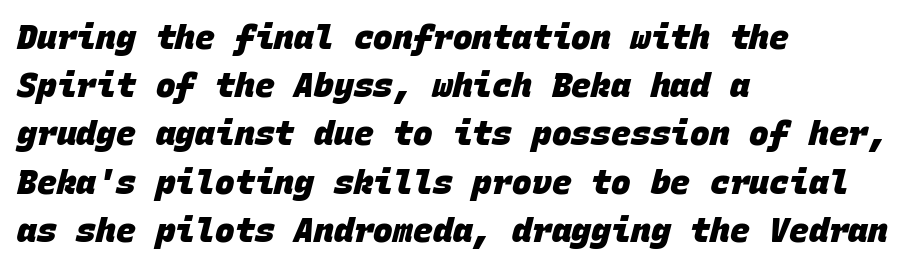
The gap between lines stays unmarked. Is this a sans? Yes — the strokes have no serifs. Heft: maximum for text — a bold. Think of a typewriter: that constant character pitch is what you see here. One-word summary of the alignment: left. Rows of type keep a routine distance in the vertical direction.
